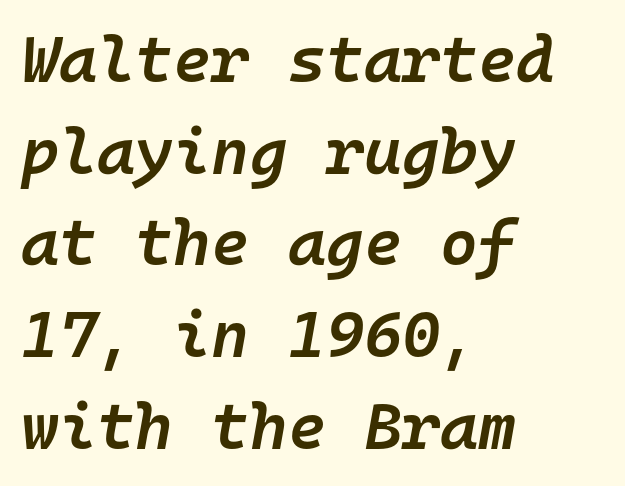
Q: Is the text bold? A: Semi-bold.
Q: Is the text italic (slanted)? A: Yes, it leans right by about 10 degrees.
Q: Is the text underlined? A: No.
Q: How is the paragraph aligned? A: Left-aligned.
Q: Is the spacing between letters normal or unusually wide? A: Normal.
Q: Is the spacing between lines tight, normal or loose? A: Normal.
Q: Width (condensed, normal, or wide)? A: Normal.
Q: Stroke contrast? A: Low.
Q: x-height? A: Medium.
Q: Monospaced? A: Yes.
